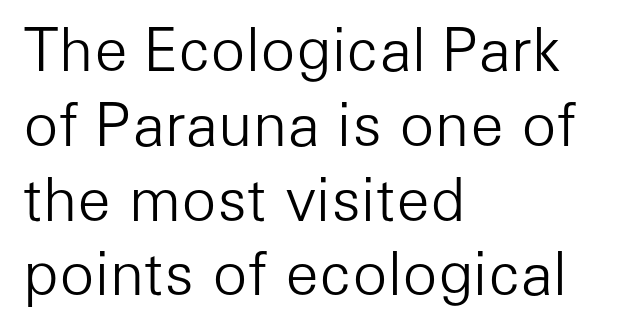
The image shows 58 px light sans-serif type, upright; set left-aligned, normal line spacing (1.29x), normal letter spacing, not underlined; low stroke contrast and a medium x-height.
